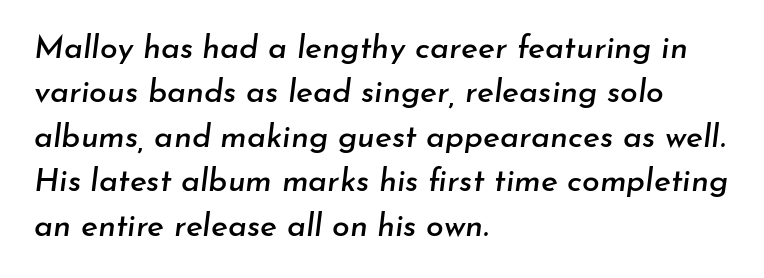
The image shows 32 px text type, italic (leaning right); set left-aligned, normal line spacing (1.39x), normal letter spacing, not underlined; low stroke contrast and a small x-height.
